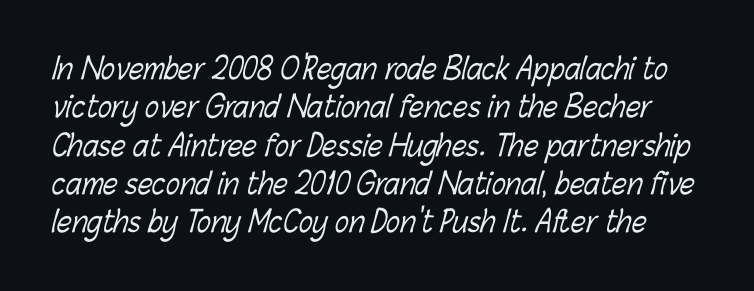
Only glyphs here, with clear space below each row. Bold? No — there's no thickening of the strokes. The rendering uses a moderate line-height, typical for paragraphs. You could not count columns in this text — the font is proportionally spaced. Inter-character spacing is left at the font's built-in metrics.
